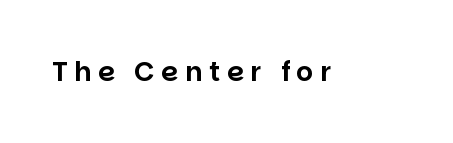
The image shows 27 px text type, upright; set unusually wide letter spacing (+0.24 em), not underlined.
